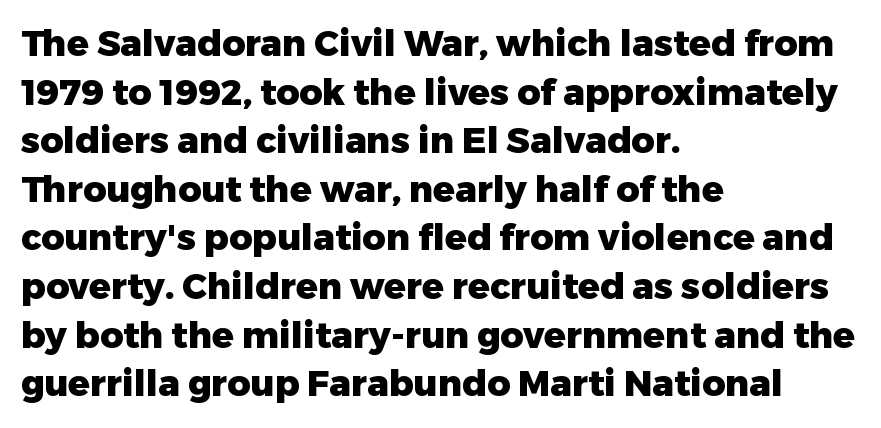
{"serif": "no", "italic": "no", "bold": "yes", "weight": "heavy", "width": "normal", "stroke_contrast": "low", "x_height": "medium", "monospaced": "no", "underline": "no", "align": "left", "line_spacing": "normal", "line_spacing_ratio": 1.35, "letter_spacing": "normal", "letter_spacing_em": 0.0, "glyph_px": 36}
